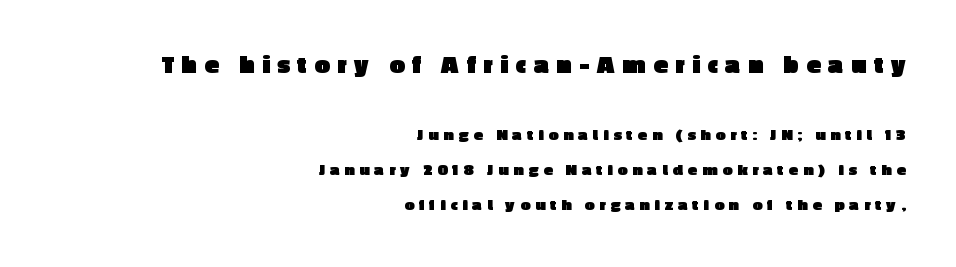
Leading: increased. The compositor pushed each line to the right boundary. How are the letters spaced? Widely, with obvious added tracking. The specimen reads as upright at a glance. Any mark beneath the type? The region is blank. Stroke thickness is high; the sample reads as a true bold.
